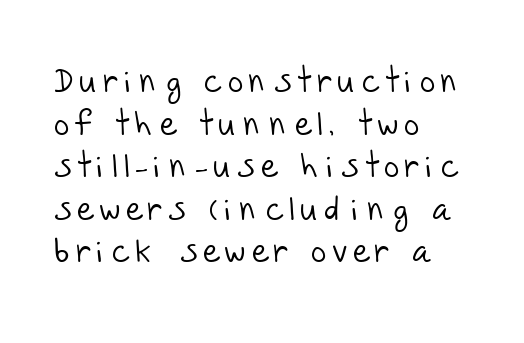
Line starts are locked; line ends wander. The glyphs in this specimen are sans serif. Line spacing here is normal. No word sits above an underline.
